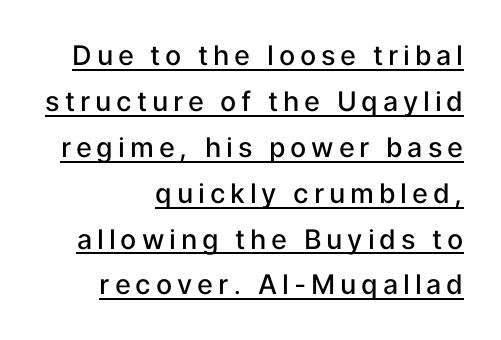
{"italic": "no", "bold": "semi", "underline": "yes", "align": "right", "line_spacing": "normal", "line_spacing_ratio": 1.7, "glyph_px": 27}
